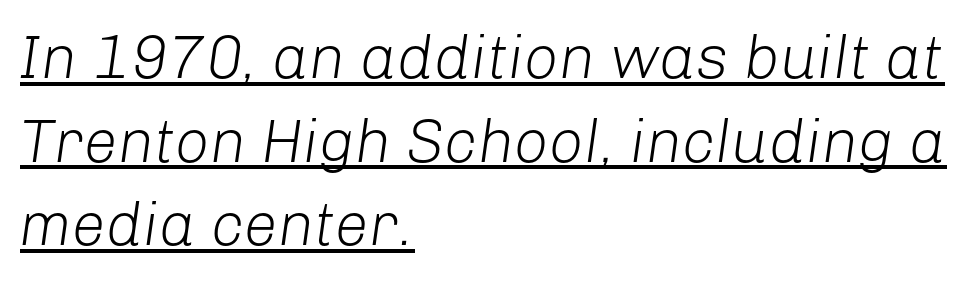
The image shows 61 px light type, italic (leaning right); set left-aligned, normal line spacing (1.37x), normal letter spacing, underlined; low stroke contrast and a medium x-height.
